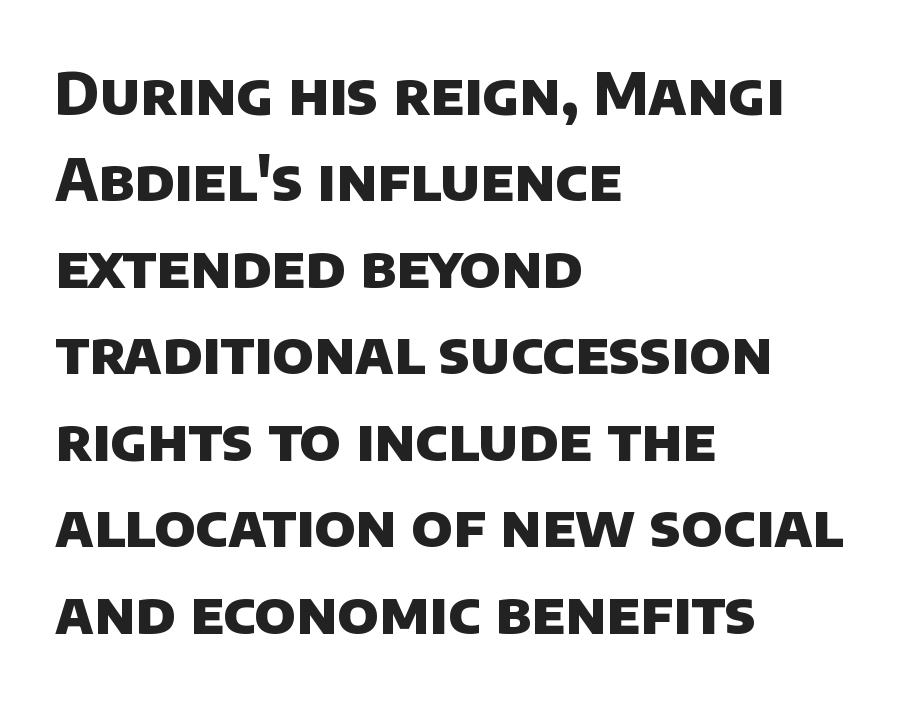
{"serif": "no", "bold": "yes", "weight": "heavy", "width": "normal", "stroke_contrast": "low", "x_height": "large", "monospaced": "no", "underline": "no", "align": "left", "line_spacing": "normal", "line_spacing_ratio": 1.49, "letter_spacing": "normal", "letter_spacing_em": 0.0, "glyph_px": 58}
